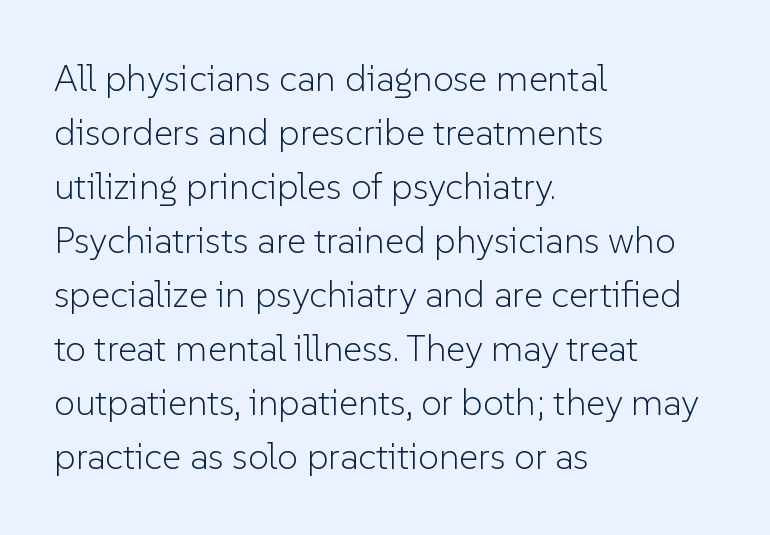
Normally led — the rows are evenly, conventionally spaced. Varying glyph widths throughout — classic text-font behaviour. The ragged edge is on the right, which tells us the setting is flush left. The characters display no serif detailing; their extremities are plain. Weight: not bold — regular or lighter. Posture: straight, roman, zero tilt.
